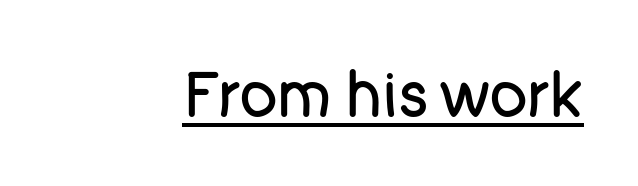
Looks like regular typesetting: each glyph gets only the width it needs. The string is rendered with underlining switched on. Observe the ordinary spacing: letters are neighbours, not strangers. Posture: upright roman. Compared with a typical body face, this is equally light or lighter still. Unlike a traditional serif, this face leaves its strokes unadorned.
